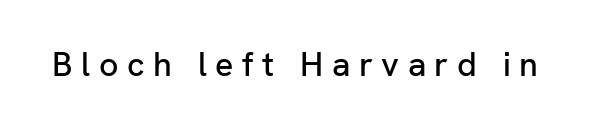
{"serif": "no", "italic": "no", "width": "normal", "stroke_contrast": "low", "x_height": "medium", "monospaced": "no", "underline": "no", "letter_spacing": "wide", "letter_spacing_em": 0.25, "glyph_px": 34}
